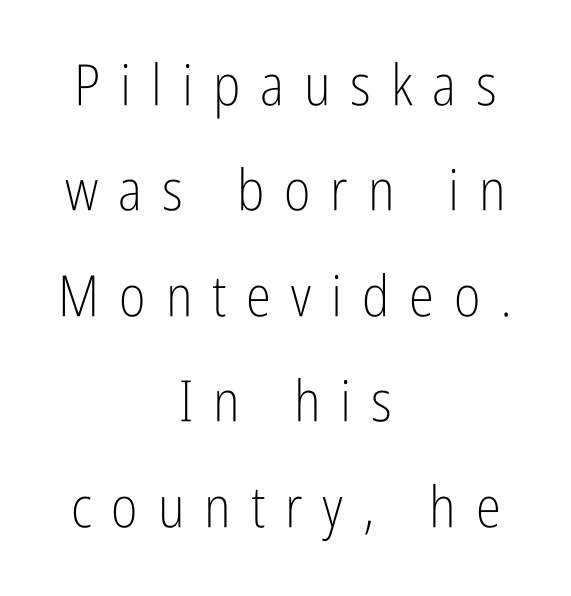
{"serif": "no", "italic": "no", "bold": "no", "weight": "light", "width": "condensed", "stroke_contrast": "low", "x_height": "medium", "monospaced": "no", "underline": "no", "align": "center", "line_spacing_ratio": 1.85, "letter_spacing": "wide", "letter_spacing_em": 0.35, "glyph_px": 57}
